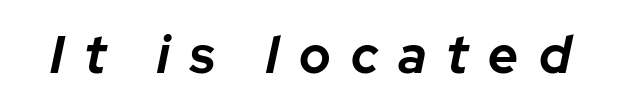
Q: Is the text bold? A: Yes.
Q: Is the text italic (slanted)? A: Yes, it leans right by about 12 degrees.
Q: Is the text underlined? A: No.
Q: Is the spacing between letters normal or unusually wide? A: Unusually wide.
Q: Width (condensed, normal, or wide)? A: Normal.
Q: Stroke contrast? A: Low.
Q: x-height? A: Medium.
Q: Monospaced? A: No.
